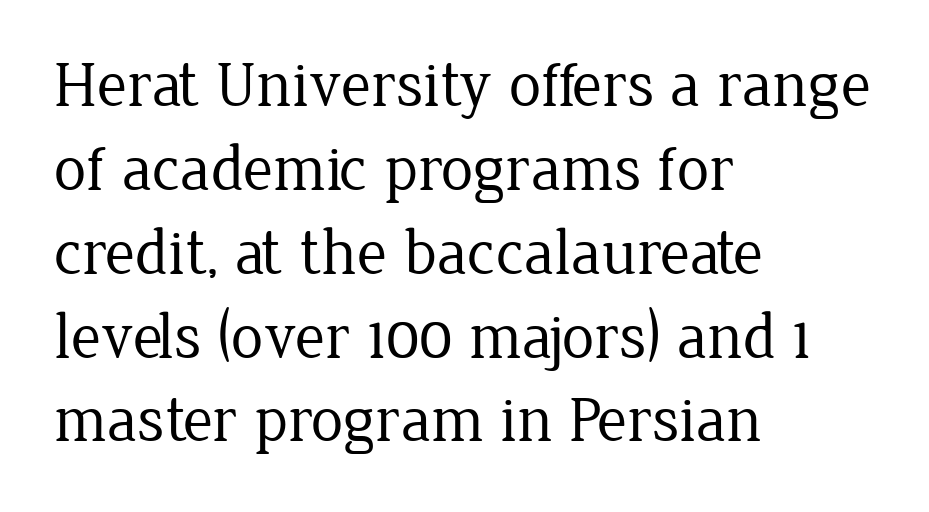
The image shows 65 px regular-weight serif type, upright; set left-aligned, normal line spacing (1.29x), normal letter spacing, not underlined; low stroke contrast and a medium x-height.
